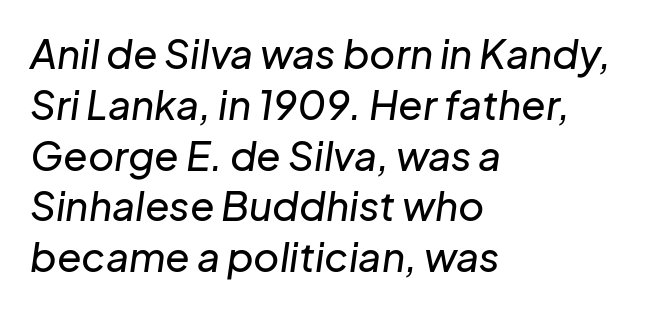
Q: Is the text italic (slanted)? A: Yes, it leans right by about 8 degrees.
Q: Is the text underlined? A: No.
Q: How is the paragraph aligned? A: Left-aligned.
Q: Is the spacing between letters normal or unusually wide? A: Normal.
Q: Is the spacing between lines tight, normal or loose? A: Normal.
Q: Width (condensed, normal, or wide)? A: Normal.
Q: Stroke contrast? A: Low.
Q: x-height? A: Medium.
Q: Monospaced? A: No.
